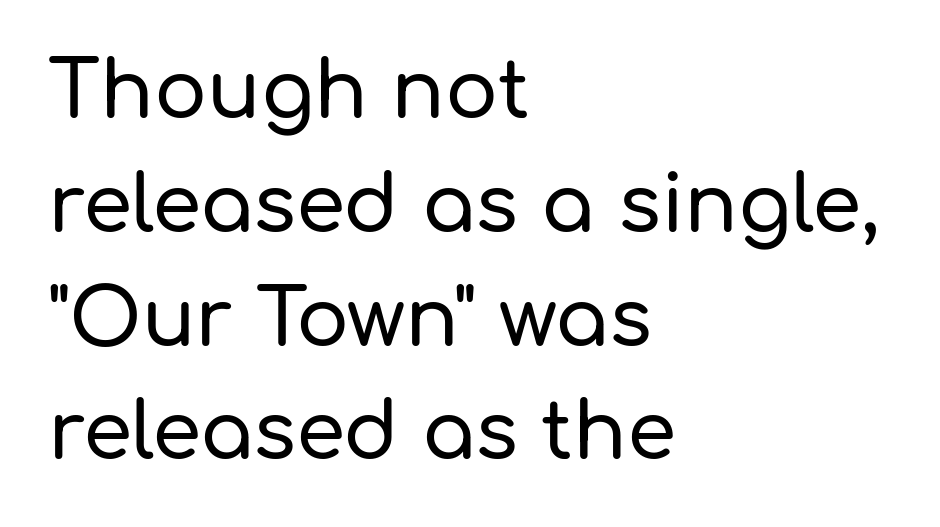
The image shows 79 px sans-serif type, upright; set left-aligned, normal line spacing (1.44x), normal letter spacing, not underlined; low stroke contrast and a medium x-height.
